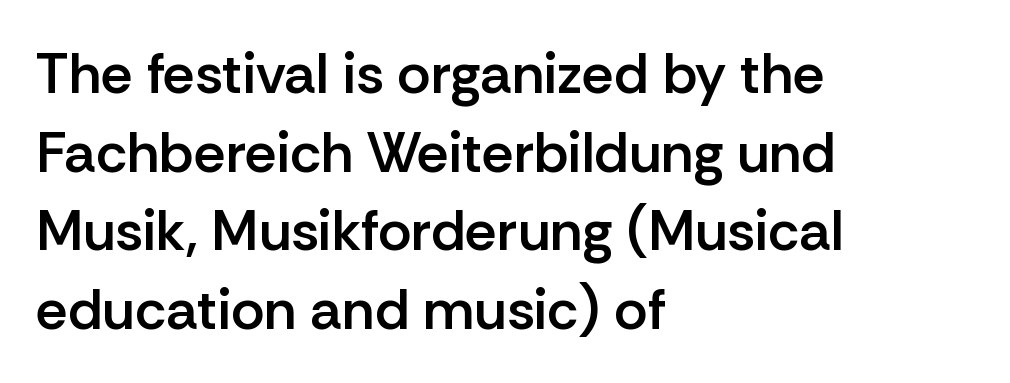
The image shows 57 px semibold sans-serif type, upright; set left-aligned, normal line spacing (1.38x), normal letter spacing, not underlined; low stroke contrast and a medium x-height.
